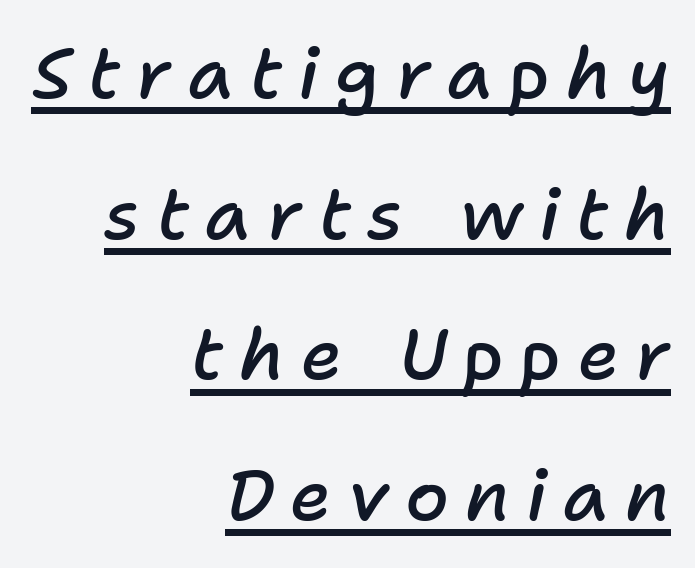
This is underlined copy, the kind a proofreader might mark for attention. The face used here is proportionally spaced, like ordinary book or web type. In terms of letterspacing, this is a distinctly airy, spread setting. You can tell it's italic because the verticals aren't actually vertical.
